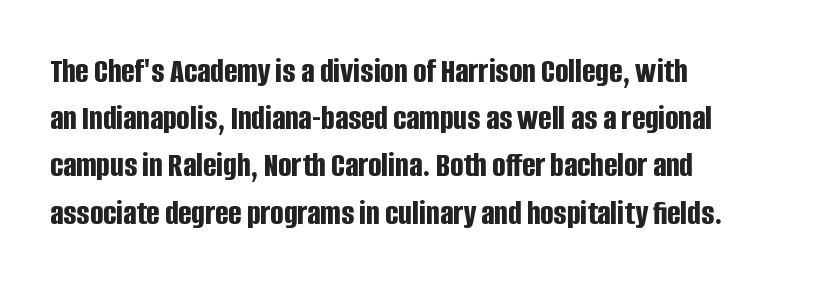
The image shows 35 px bold, condensed sans-serif type, upright; set left-aligned, normal line spacing (1.35x), normal letter spacing, not underlined; low stroke contrast and a large x-height.
